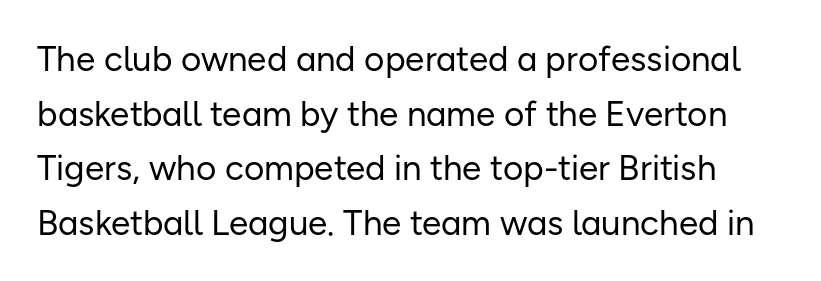
The image shows 35 px regular-weight sans-serif type, upright; set normal line spacing (1.56x), normal letter spacing, not underlined; low stroke contrast and a medium x-height.
